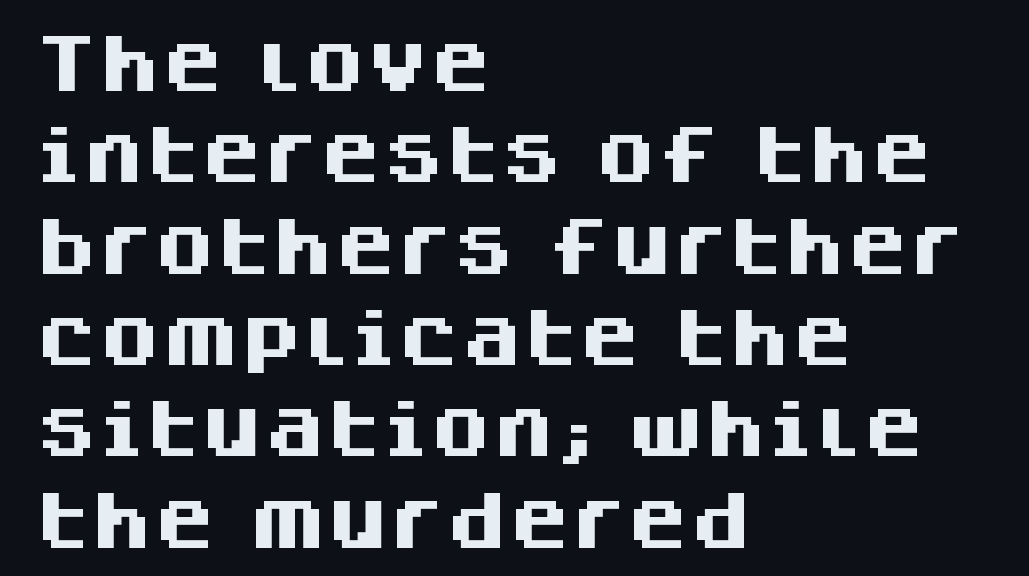
{"serif": "no", "italic": "no", "bold": "yes", "weight": "heavy", "width": "normal", "stroke_contrast": "medium", "x_height": "large", "monospaced": "no", "underline": "no", "align": "left", "line_spacing": "normal", "line_spacing_ratio": 1.45, "letter_spacing": "normal", "letter_spacing_em": 0.0, "glyph_px": 63}
